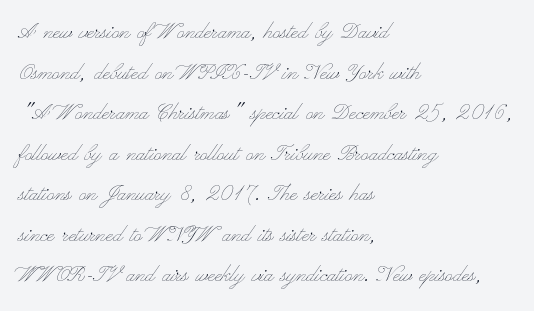
Q: Is the text bold? A: No.
Q: Is the text italic (slanted)? A: Yes.
Q: Is the text underlined? A: No.
Q: How is the paragraph aligned? A: Left-aligned.
Q: Is the spacing between letters normal or unusually wide? A: Normal.
Q: Is the spacing between lines tight, normal or loose? A: Normal.
